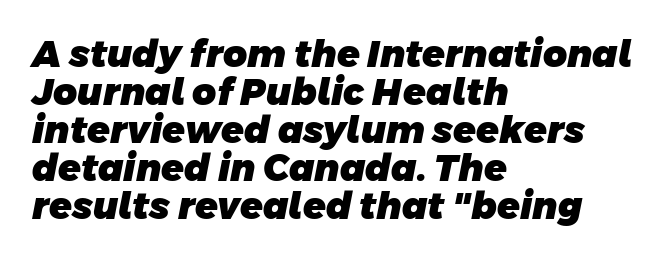
{"serif": "no", "bold": "yes", "weight": "heavy", "width": "normal", "stroke_contrast": "low", "x_height": "large", "monospaced": "no", "underline": "no", "align": "left", "line_spacing": "tight", "line_spacing_ratio": 1.03, "letter_spacing": "normal", "letter_spacing_em": 0.0, "glyph_px": 37}
